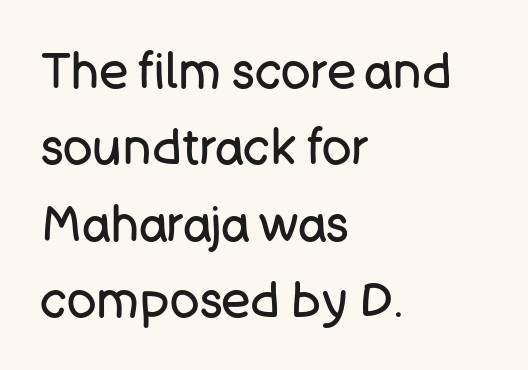
{"serif": "no", "italic": "no", "bold": "no", "weight": "regular", "width": "normal", "stroke_contrast": "low", "x_height": "large", "monospaced": "no", "underline": "no", "align": "left", "line_spacing": "normal", "line_spacing_ratio": 1.56, "letter_spacing": "normal", "letter_spacing_em": 0.0, "glyph_px": 49}
